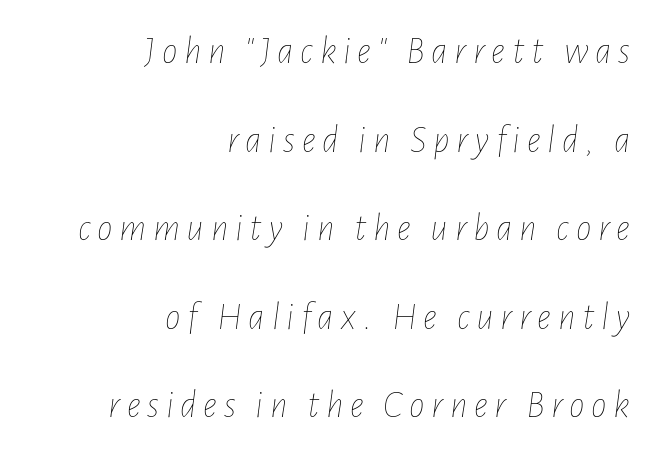
Character widths vary here, with narrow letters taking less room than wide ones. Rendered with sloped, italic letterforms. Weight: not bold — regular or lighter. In terms of leading, this rendering errs on the spacious side.
